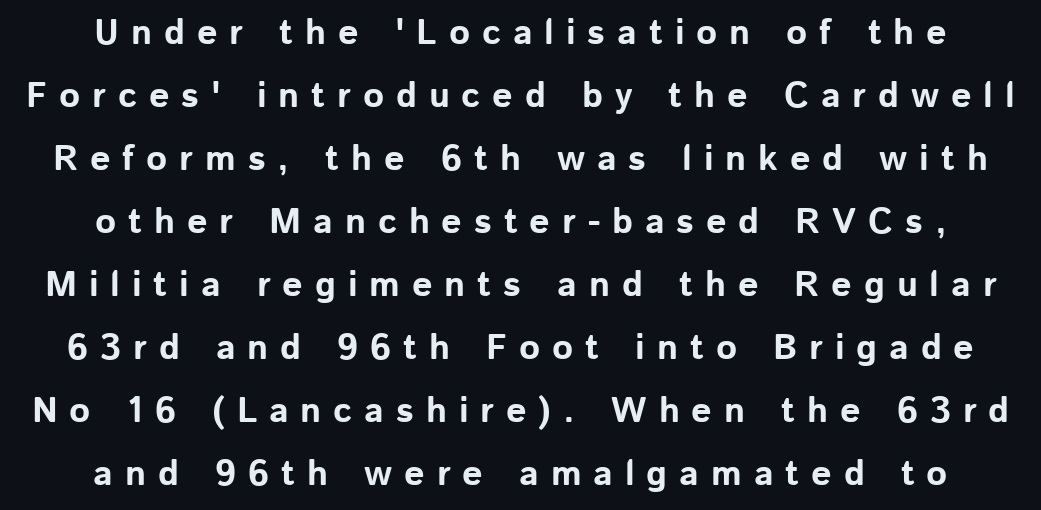
Q: Is the text bold? A: Yes.
Q: Is the text italic (slanted)? A: No, it is upright.
Q: Is the typeface a serif or a sans-serif typeface? A: Sans-serif.
Q: Is the text underlined? A: No.
Q: How is the paragraph aligned? A: Centered.
Q: Is the spacing between letters normal or unusually wide? A: Unusually wide.
Q: Width (condensed, normal, or wide)? A: Normal.
Q: Stroke contrast? A: Low.
Q: x-height? A: Medium.
Q: Monospaced? A: No.
